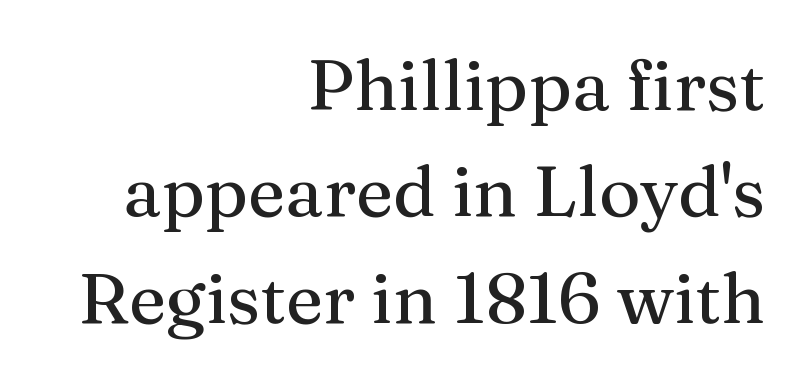
Q: Is the text italic (slanted)? A: No, it is upright.
Q: Is the typeface a serif or a sans-serif typeface? A: Serif.
Q: Is the text underlined? A: No.
Q: How is the paragraph aligned? A: Right-aligned.
Q: Is the spacing between letters normal or unusually wide? A: Normal.
Q: Is the spacing between lines tight, normal or loose? A: Normal.
Q: Width (condensed, normal, or wide)? A: Normal.
Q: Stroke contrast? A: Medium.
Q: x-height? A: Medium.
Q: Monospaced? A: No.
